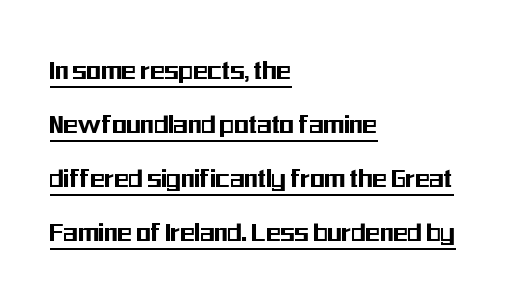
Q: Is the text italic (slanted)? A: No, it is upright.
Q: Is the typeface a serif or a sans-serif typeface? A: Sans-serif.
Q: Is the text underlined? A: Yes.
Q: How is the paragraph aligned? A: Left-aligned.
Q: Is the spacing between letters normal or unusually wide? A: Normal.
Q: Width (condensed, normal, or wide)? A: Condensed.
Q: Stroke contrast? A: Medium.
Q: x-height? A: Medium.
Q: Monospaced? A: No.
